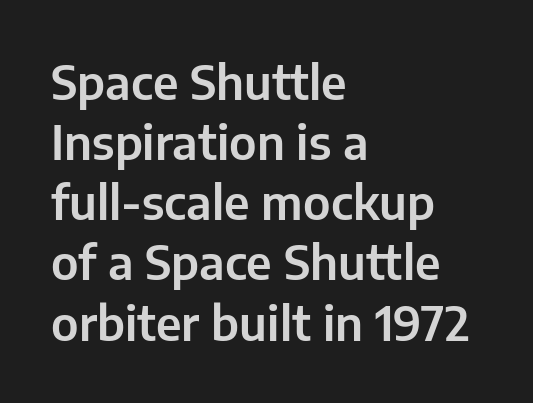
Q: Is the text italic (slanted)? A: No, it is upright.
Q: Is the typeface a serif or a sans-serif typeface? A: Sans-serif.
Q: Is the text underlined? A: No.
Q: How is the paragraph aligned? A: Left-aligned.
Q: Is the spacing between letters normal or unusually wide? A: Normal.
Q: Is the spacing between lines tight, normal or loose? A: Normal.
Q: Width (condensed, normal, or wide)? A: Normal.
Q: Stroke contrast? A: Low.
Q: x-height? A: Medium.
Q: Monospaced? A: No.
